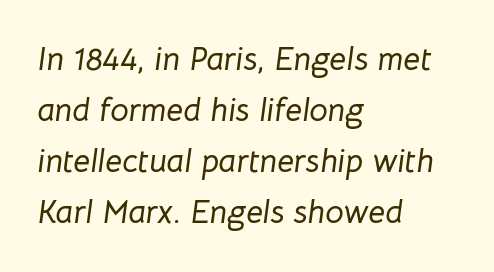
{"italic": "yes", "lean": "right", "slant_degrees": 8, "width": "normal", "stroke_contrast": "low", "x_height": "medium", "monospaced": "no", "underline": "no", "align": "left", "line_spacing": "normal", "line_spacing_ratio": 1.55, "letter_spacing": "normal", "letter_spacing_em": 0.0, "glyph_px": 33}
